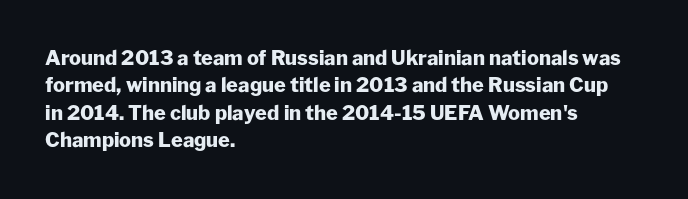
Here the glyphs are tracked normally, forming tight word shapes. The lettering stays uniformly vertical, giving the passage a roman look. The strokes are fattened all the way to bold. This sample keeps an unexceptional amount of space between lines. Underline: absent.
